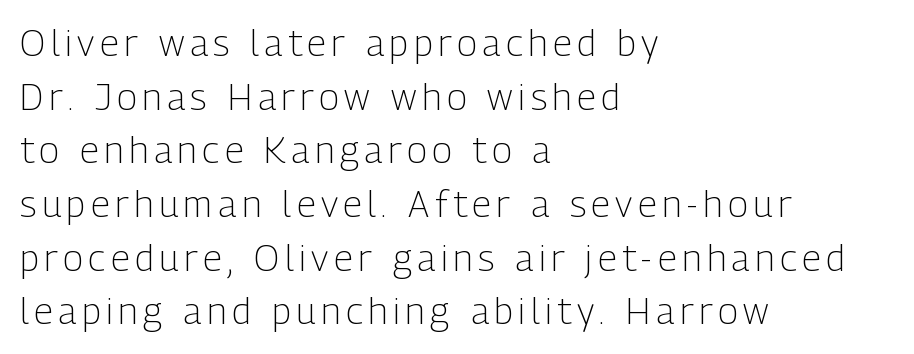
The image shows 37 px light, condensed sans-serif type, upright; set left-aligned, normal line spacing (1.45x), not underlined; low stroke contrast and a medium x-height.
